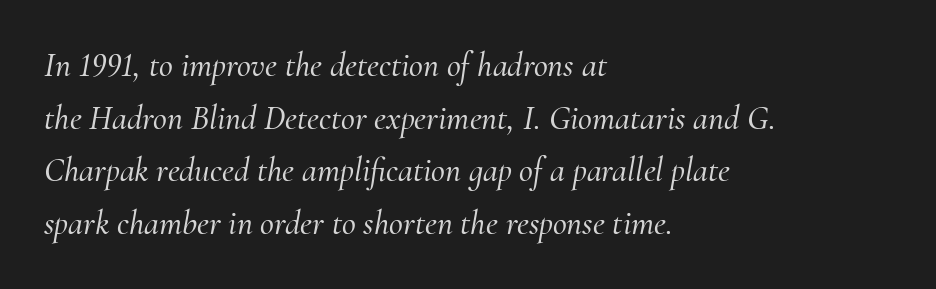
The image shows 34 px serif type, italic (leaning right); set left-aligned, normal line spacing (1.55x), normal letter spacing, not underlined; medium stroke contrast and a small x-height.
